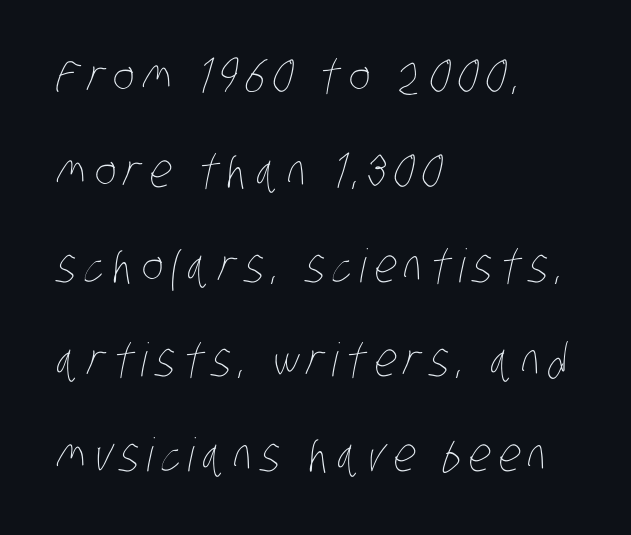
{"bold": "no", "weight": "thin", "width": "condensed", "stroke_contrast": "low", "x_height": "large", "monospaced": "no", "underline": "no", "align": "left", "line_spacing": "loose", "line_spacing_ratio": 2.06, "glyph_px": 46}
